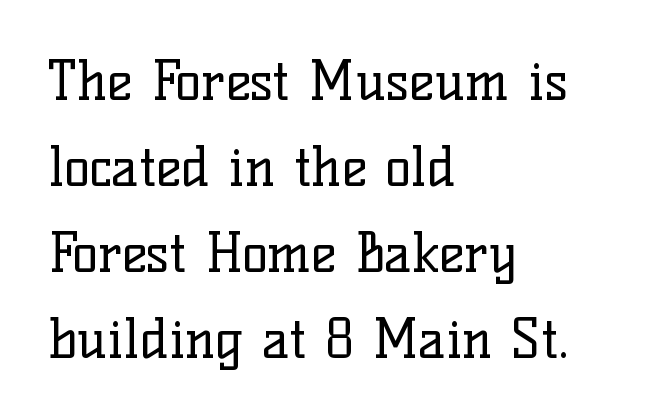
Q: Is the text bold? A: No.
Q: Is the text italic (slanted)? A: No, it is upright.
Q: Is the typeface a serif or a sans-serif typeface? A: Serif.
Q: Is the text underlined? A: No.
Q: How is the paragraph aligned? A: Left-aligned.
Q: Is the spacing between letters normal or unusually wide? A: Normal.
Q: Is the spacing between lines tight, normal or loose? A: Normal.
Q: Width (condensed, normal, or wide)? A: Normal.
Q: Stroke contrast? A: Low.
Q: x-height? A: Medium.
Q: Monospaced? A: No.
